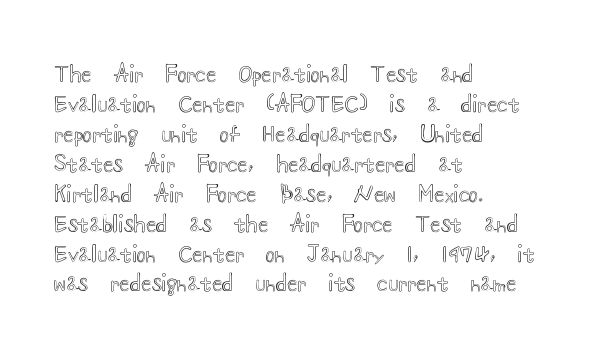
Decoration check: the copy has no underline. A roman cut, with each character standing at attention. The line-height multiplier appears to be the usual default. In CSS terms this would be text-align: left. Words appear dense and cohesive because spacing is normal.
